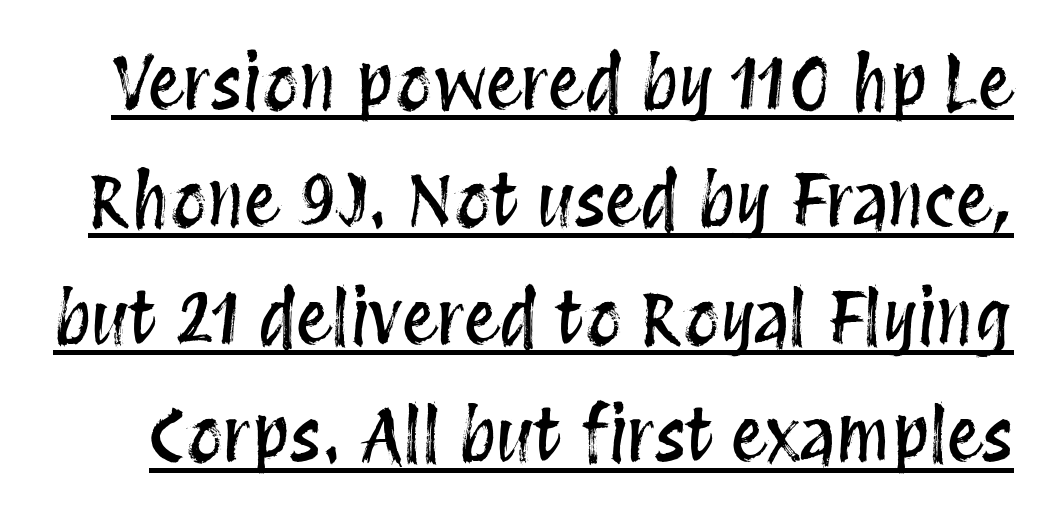
{"italic": "no", "width": "condensed", "stroke_contrast": "medium", "x_height": "large", "monospaced": "no", "underline": "yes", "line_spacing": "normal", "line_spacing_ratio": 1.63, "letter_spacing": "normal", "letter_spacing_em": 0.0, "glyph_px": 72}
